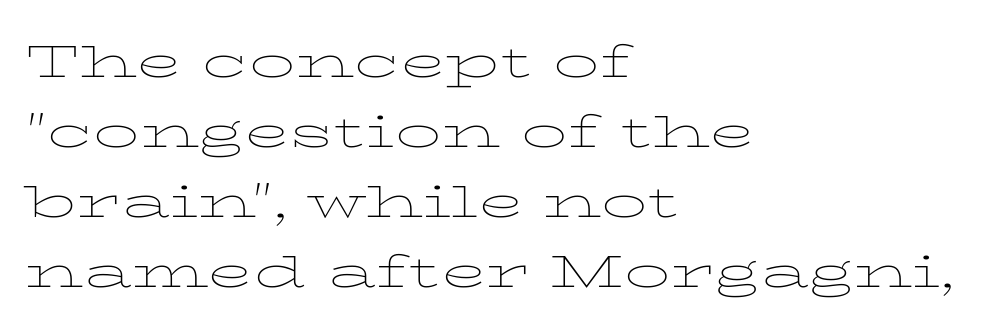
Posture: straight, roman, zero tilt. Heft: none added — not bold. Short note: letters normally spaced. The rag falls on the right side of this text block. Type style note: has serifs.
